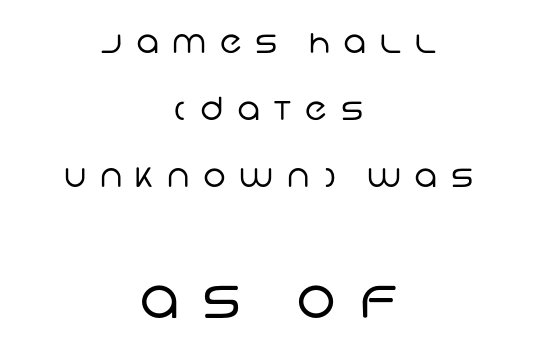
{"serif": "no", "bold": "no", "weight": "regular", "width": "normal", "stroke_contrast": "low", "x_height": "large", "monospaced": "no", "underline": "no", "align": "center", "line_spacing": "loose", "line_spacing_ratio": 2.1, "letter_spacing": "wide", "letter_spacing_em": 0.42, "larger_block": "second", "size_ratio": 1.75, "glyph_px": 56}
